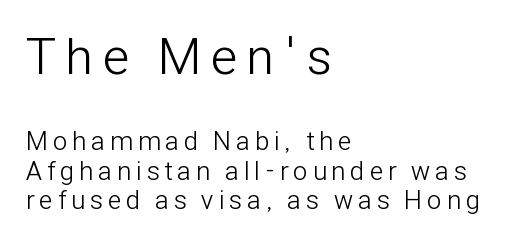
To sum up the face: it is a sans, with no serifs. The rendering shrinks the type as you move from the upper chunk to the lower. Compared with a typical body face, this is equally light or lighter still. Each letter keeps its own natural width here, so spacing adapts to shape. Letters rest on an invisible, unmarked baseline. Rendered with straight, roman letterforms.
